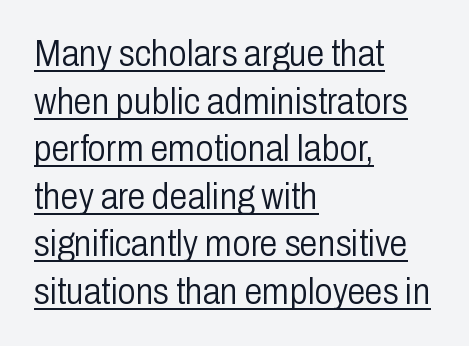
Does the copy run flush right? No — it runs flush left. Like a heading marked for emphasis, these lines bear an underscore. Serifs: no, the terminals of the letterforms are clean. The characters are drawn with everyday or finer stroke widths. This sample uses an upright cut, with every glyph sitting square on the baseline. Here the designer chose a conventional face with non-uniform glyph widths.
